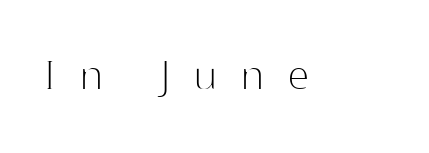
Q: Is the text bold? A: No.
Q: Is the text italic (slanted)? A: No, it is upright.
Q: Is the typeface a serif or a sans-serif typeface? A: Sans-serif.
Q: Is the text underlined? A: No.
Q: Is the spacing between letters normal or unusually wide? A: Unusually wide.
Q: Width (condensed, normal, or wide)? A: Normal.
Q: Stroke contrast? A: High.
Q: x-height? A: Medium.
Q: Monospaced? A: No.
